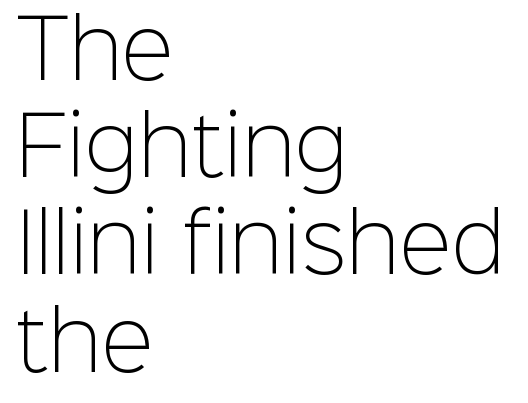
Q: Is the text bold? A: No.
Q: Is the text italic (slanted)? A: No, it is upright.
Q: Is the typeface a serif or a sans-serif typeface? A: Sans-serif.
Q: Is the text underlined? A: No.
Q: How is the paragraph aligned? A: Left-aligned.
Q: Is the spacing between letters normal or unusually wide? A: Normal.
Q: Width (condensed, normal, or wide)? A: Normal.
Q: Stroke contrast? A: Low.
Q: x-height? A: Medium.
Q: Monospaced? A: No.
